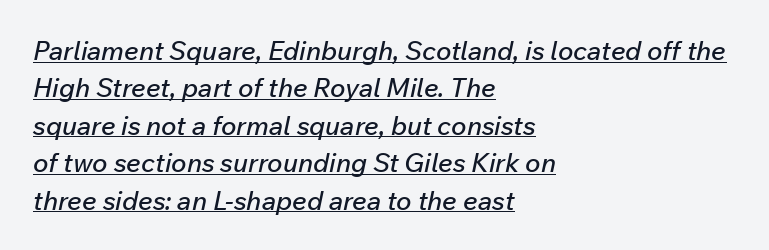
The image shows 26 px text type, italic (leaning right); set left-aligned, normal line spacing (1.44x), normal letter spacing, underlined.
